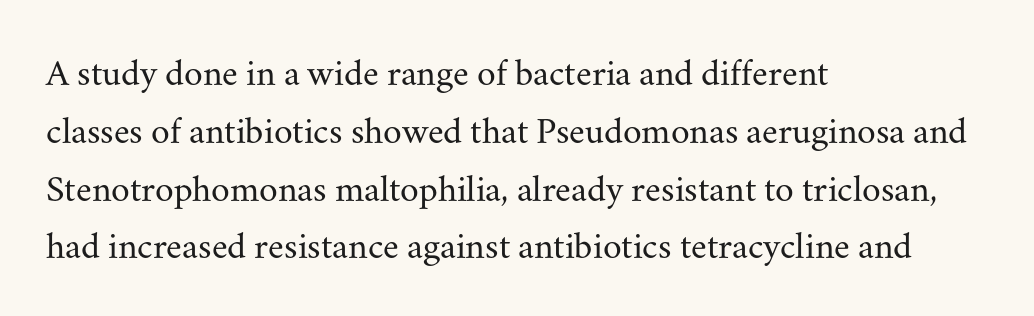
Q: Is the text bold? A: No.
Q: Is the text italic (slanted)? A: No, it is upright.
Q: Is the typeface a serif or a sans-serif typeface? A: Serif.
Q: Is the text underlined? A: No.
Q: How is the paragraph aligned? A: Left-aligned.
Q: Is the spacing between letters normal or unusually wide? A: Normal.
Q: Is the spacing between lines tight, normal or loose? A: Normal.
Q: Width (condensed, normal, or wide)? A: Normal.
Q: Stroke contrast? A: Medium.
Q: x-height? A: Small.
Q: Monospaced? A: No.
